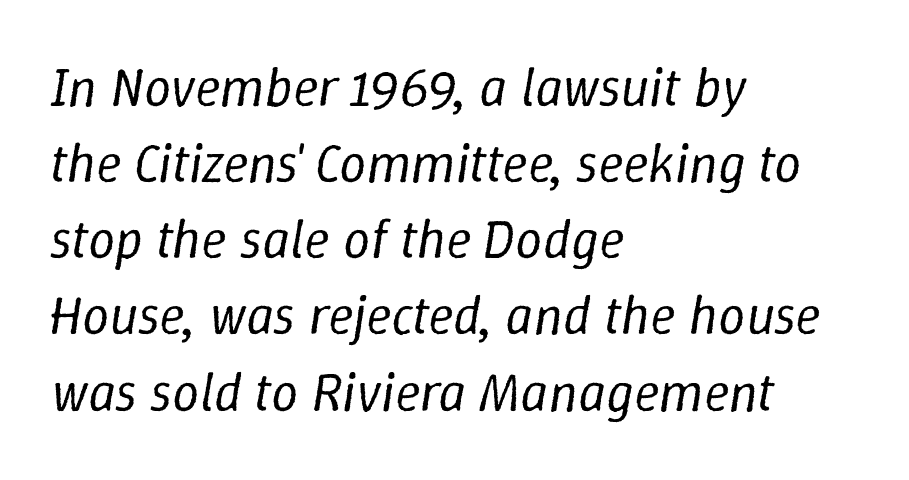
{"italic": "yes", "lean": "right", "slant_degrees": 9, "bold": "no", "weight": "regular", "width": "normal", "stroke_contrast": "low", "x_height": "medium", "monospaced": "no", "underline": "no", "align": "left", "line_spacing": "normal", "line_spacing_ratio": 1.41, "letter_spacing": "normal", "letter_spacing_em": 0.0, "glyph_px": 54}
